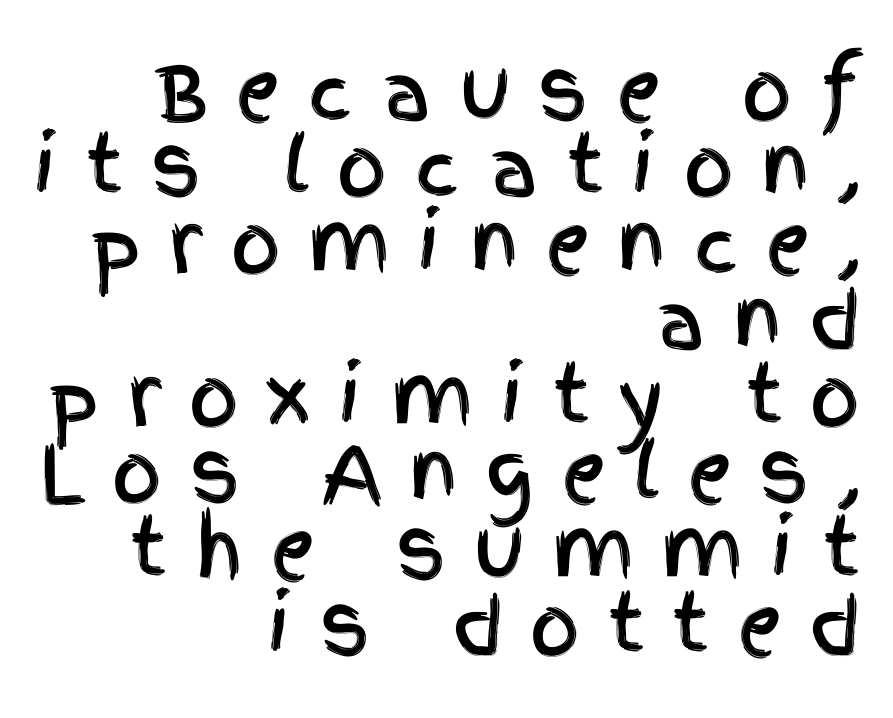
The image shows 78 px condensed sans-serif type, upright; set right-aligned, tight line spacing (0.98x), unusually wide letter spacing (+0.35 em), not underlined; a large x-height.
